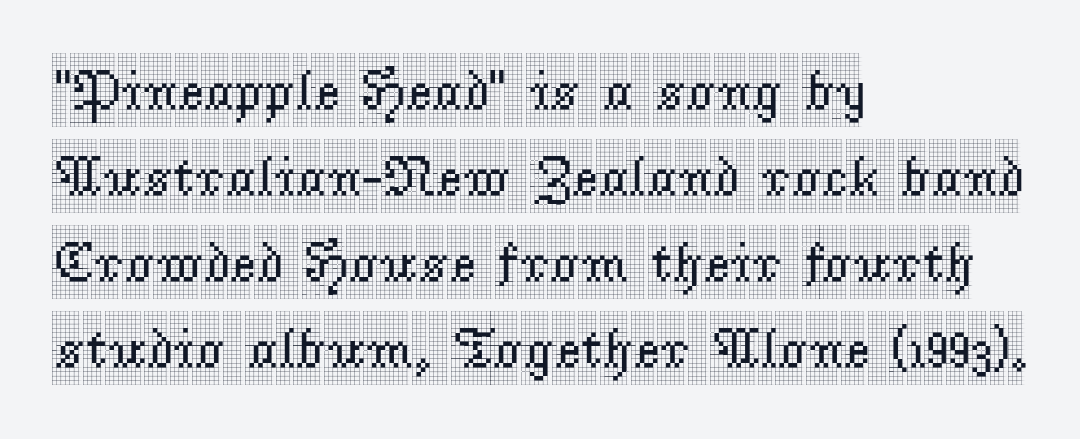
{"serif": "yes", "italic": "no", "width": "condensed", "x_height": "large", "monospaced": "no", "underline": "no", "align": "left", "line_spacing": "normal", "line_spacing_ratio": 1.51, "letter_spacing": "normal", "letter_spacing_em": 0.0, "glyph_px": 57}
